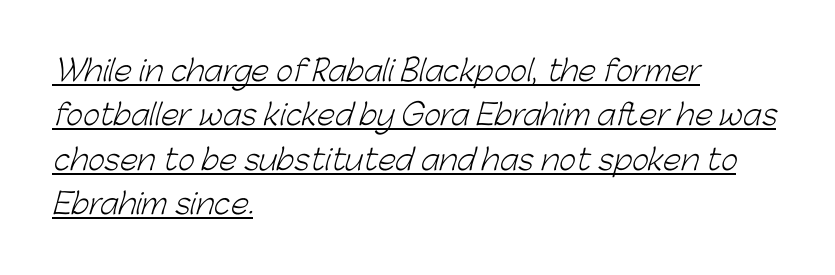
{"serif": "no", "bold": "no", "weight": "light", "width": "normal", "stroke_contrast": "low", "x_height": "medium", "monospaced": "no", "underline": "yes", "align": "left", "line_spacing": "normal", "line_spacing_ratio": 1.53, "letter_spacing": "normal", "letter_spacing_em": 0.0, "glyph_px": 29}
